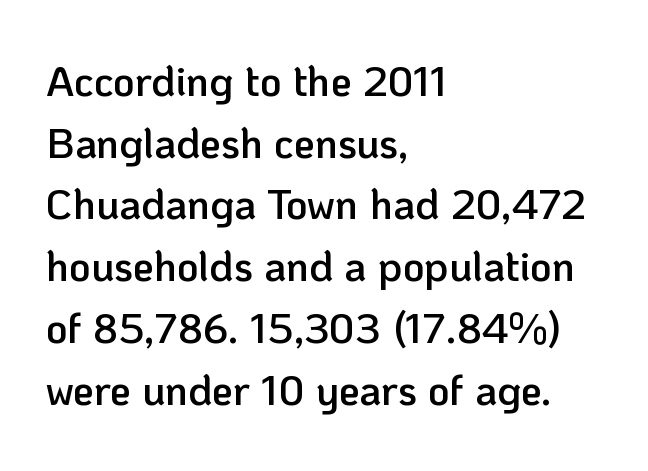
{"serif": "no", "italic": "no", "bold": "semi", "weight": "semibold", "width": "normal", "stroke_contrast": "low", "x_height": "medium", "monospaced": "no", "underline": "no", "align": "left", "line_spacing": "normal", "line_spacing_ratio": 1.47, "letter_spacing": "normal", "letter_spacing_em": 0.0, "glyph_px": 42}
